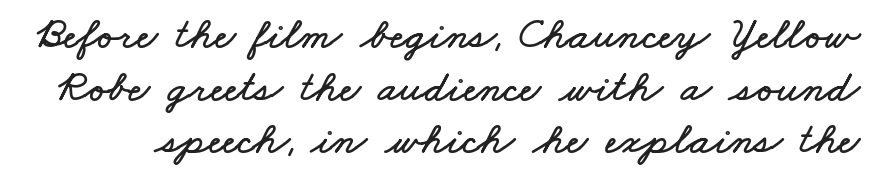
The image shows 45 px wide type; set line spacing 1.17x, normal letter spacing, not underlined; low stroke contrast and a small x-height.
